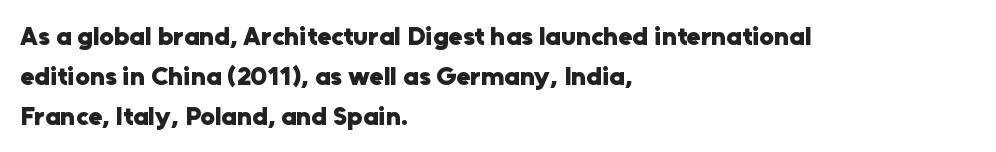
Plenty of ink on the page — the face is bold. Vertical spacing — default. Descenders hang freely into open space. All the whitespace from short lines collects on the right. This rendering leaves character spacing at its baseline value. Do the letters lean? They stand straight.
